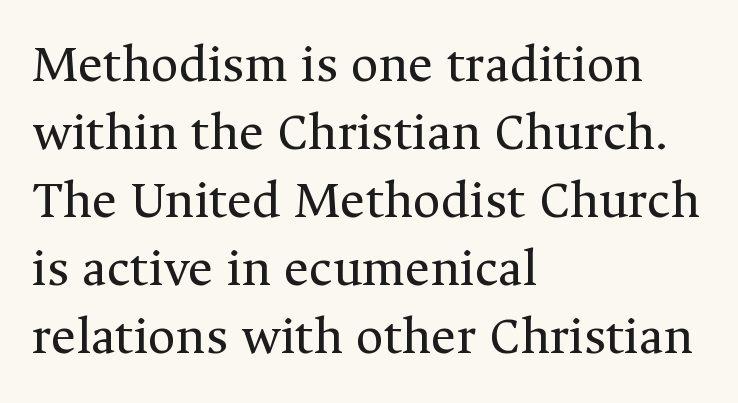
{"serif": "yes", "italic": "no", "bold": "no", "weight": "regular", "width": "normal", "stroke_contrast": "medium", "x_height": "medium", "monospaced": "no", "underline": "no", "align": "left", "line_spacing": "normal", "line_spacing_ratio": 1.26, "letter_spacing": "normal", "letter_spacing_em": 0.0, "glyph_px": 54}
